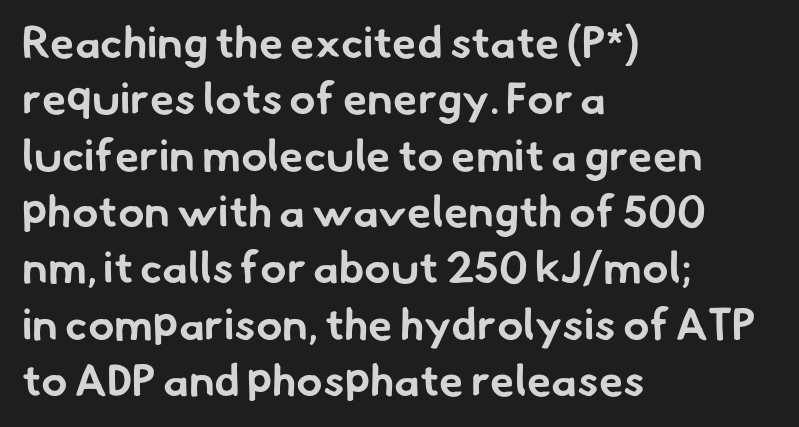
The glyphs are unaccompanied by any horizontal stroke below them. The letters advance in unequal steps, a hallmark of proportional type. Compared with an ordinary text face, these strokes are far heavier — a full bold. The passage shown has conventional tracking throughout.
